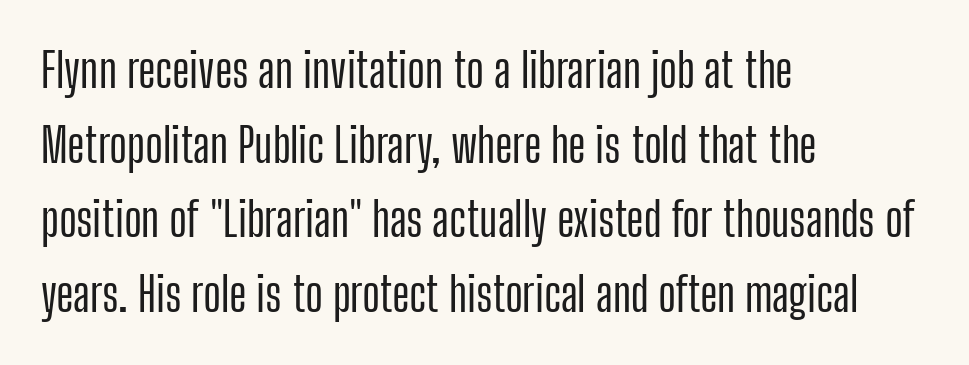
The image shows 47 px condensed sans-serif type, upright; set left-aligned, normal line spacing (1.59x), normal letter spacing, not underlined; low stroke contrast and a medium x-height.
